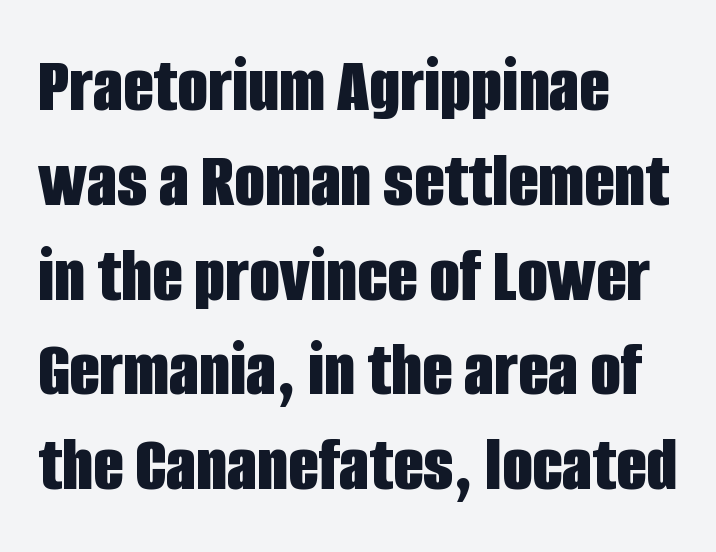
The image shows 79 px bold, condensed sans-serif type, upright; set left-aligned, line spacing 1.2x, normal letter spacing, not underlined; low stroke contrast and a large x-height.
